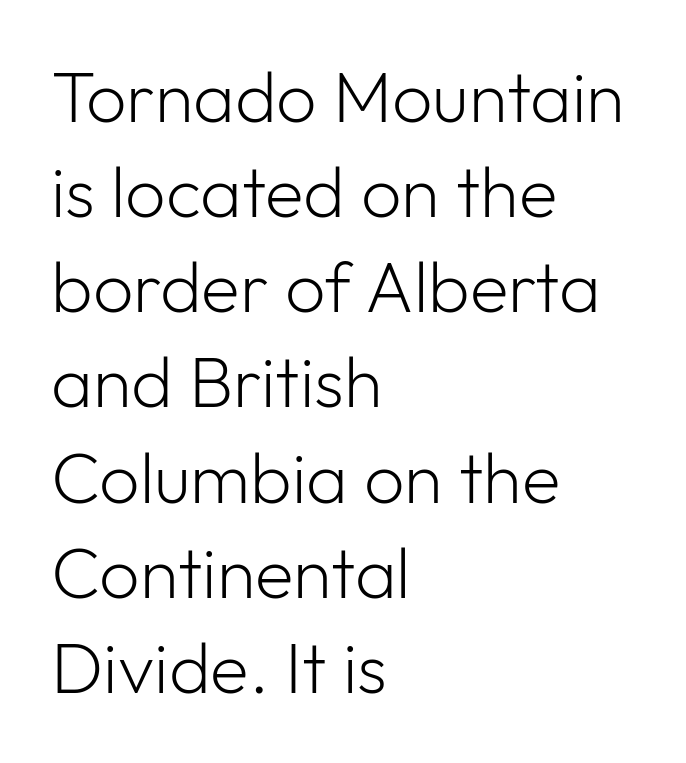
Casual observation: everything's shoved over to the left. Bare-footed words on every line. The horizontal fit of the characters is conventional and even. The designer went with a sans here, leaving each stem footless. Summary of vertical rhythm: regular, with standard interline spacing. It's the straight-up-and-down kind of type.
